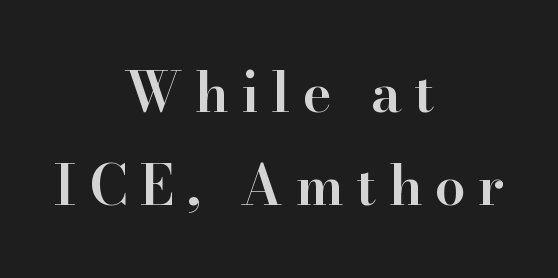
The image shows 55 px semibold serif type, upright; set centered, normal line spacing (1.7x), unusually wide letter spacing (+0.23 em), not underlined; high stroke contrast and a small x-height.
